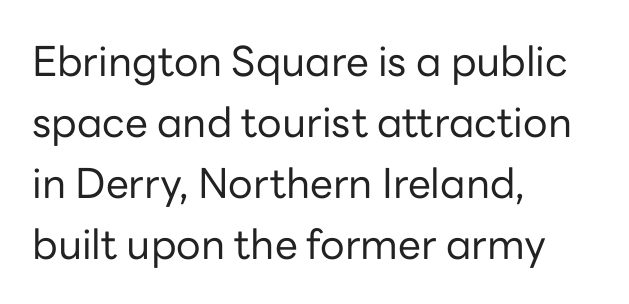
The image shows 41 px regular-weight sans-serif type, upright; set left-aligned, normal line spacing (1.49x), normal letter spacing, not underlined; low stroke contrast and a medium x-height.
